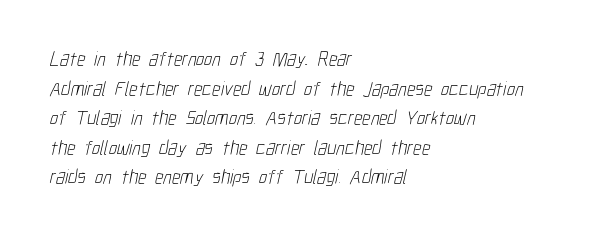
The image shows 20 px text type; set left-aligned, normal line spacing (1.48x), normal letter spacing, not underlined.
